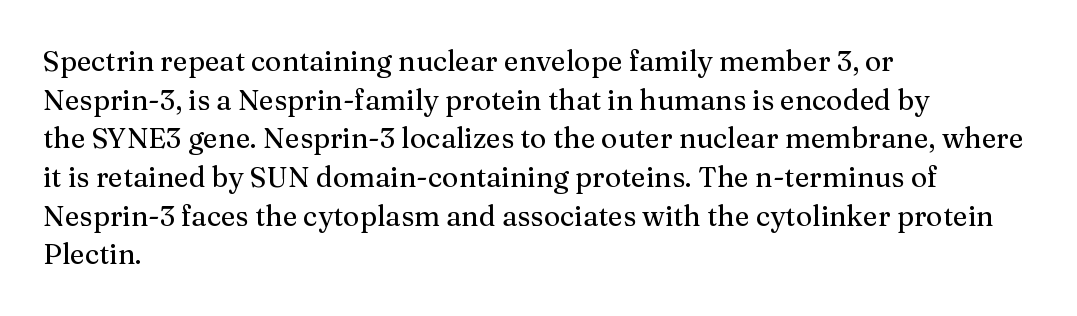
{"serif": "yes", "italic": "no", "width": "normal", "stroke_contrast": "medium", "x_height": "medium", "monospaced": "no", "underline": "no", "align": "left", "line_spacing": "normal", "line_spacing_ratio": 1.38, "letter_spacing": "normal", "letter_spacing_em": 0.0, "glyph_px": 28}
